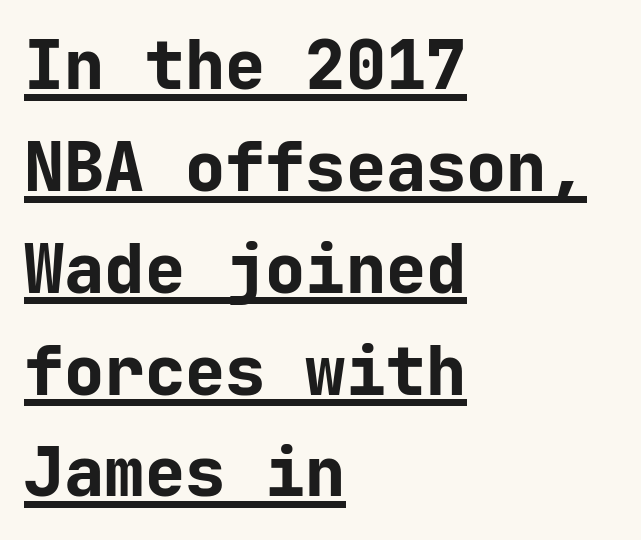
The face used here is rendered with its standard letterfit. It's the straight-up-and-down kind of type. Underlining? Definitely there. One-word summary of the alignment: left.
